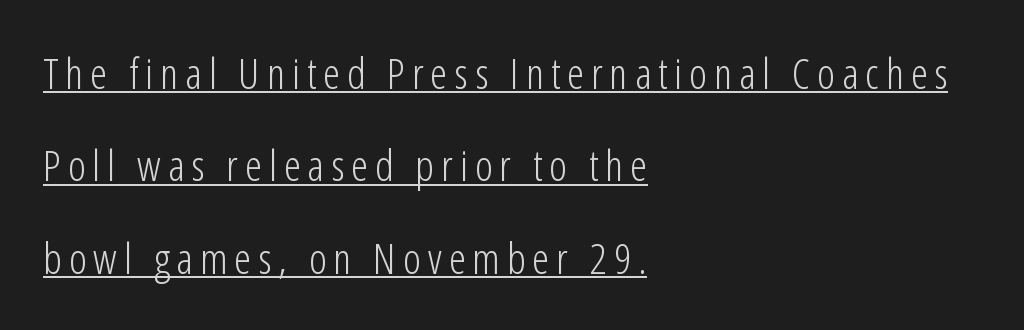
The image shows 43 px light, condensed sans-serif type, upright; set left-aligned, loose line spacing (2.15x), underlined; low stroke contrast and a medium x-height.
